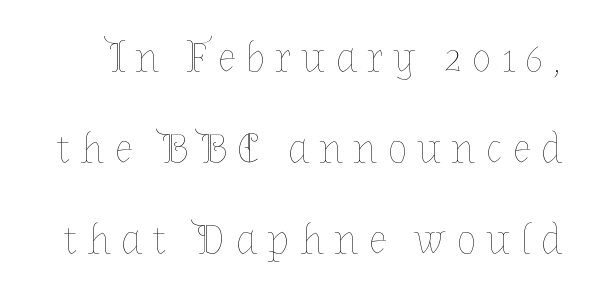
Q: Is the text bold? A: No.
Q: Is the text italic (slanted)? A: No, it is upright.
Q: Is the text underlined? A: No.
Q: Is the spacing between letters normal or unusually wide? A: Unusually wide.
Q: Is the spacing between lines tight, normal or loose? A: Loose.
Q: Width (condensed, normal, or wide)? A: Normal.
Q: Stroke contrast? A: Low.
Q: x-height? A: Medium.
Q: Monospaced? A: No.
